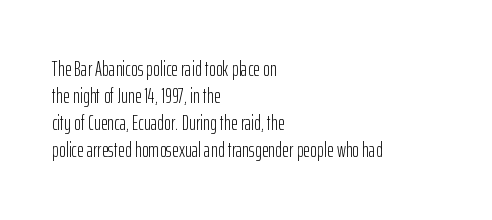
The image shows 21 px text type, upright; set left-aligned, normal line spacing (1.29x), normal letter spacing, not underlined.
